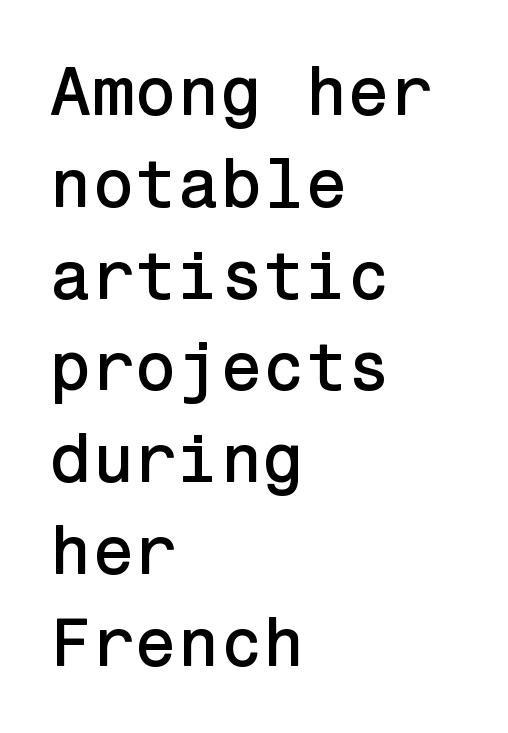
The image shows 69 px sans-serif type, upright; set left-aligned, normal line spacing (1.33x), normal letter spacing, not underlined; low stroke contrast and a medium x-height.
